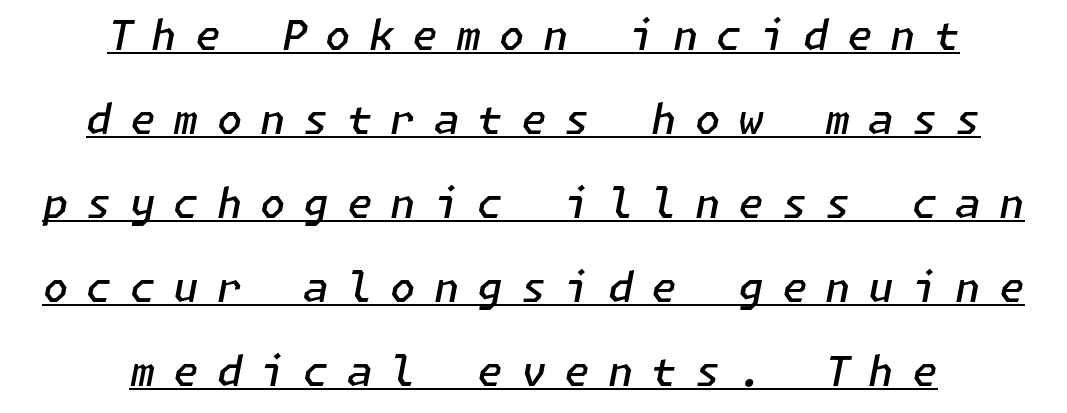
The image shows 41 px semibold type, italic (leaning right); set centered, loose line spacing (2.05x), unusually wide letter spacing (+0.44 em), underlined; low stroke contrast and a medium x-height.
